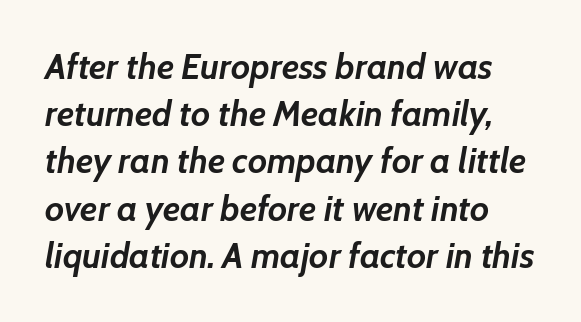
The image shows 35 px semibold type, italic (leaning right); set normal line spacing (1.35x), normal letter spacing, not underlined; low stroke contrast and a medium x-height.
